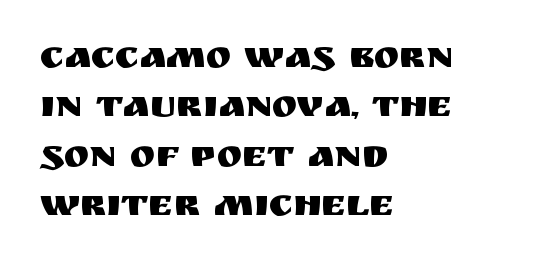
The rendering anchors every line to the left-hand side. Typographically, this falls in the sans-serif category. Each word holds together tightly as a unit, with standard inter-letter gaps. The specimen omits any rule beneath the text block's lines. These lines are rendered in a variable-pitch font. The font's upright variant was chosen for this text.
